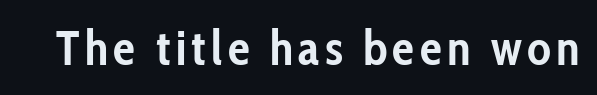
Summary of weight: heavy, a full bold. Are there feet on the stems? There aren't — it's a sans. No word sits above an underline. Characters remain perfectly vertical along every line. The letters advance in unequal steps, a hallmark of proportional type.
